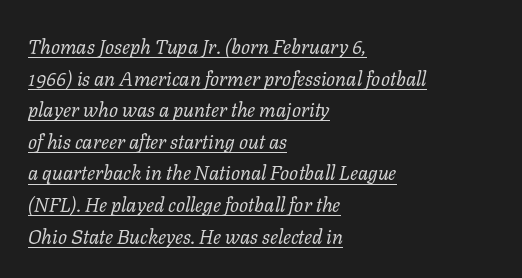
Q: Is the text bold? A: No.
Q: Is the text italic (slanted)? A: Yes, it leans right by about 11 degrees.
Q: Is the text underlined? A: Yes.
Q: How is the paragraph aligned? A: Left-aligned.
Q: Is the spacing between letters normal or unusually wide? A: Normal.
Q: Is the spacing between lines tight, normal or loose? A: Normal.
